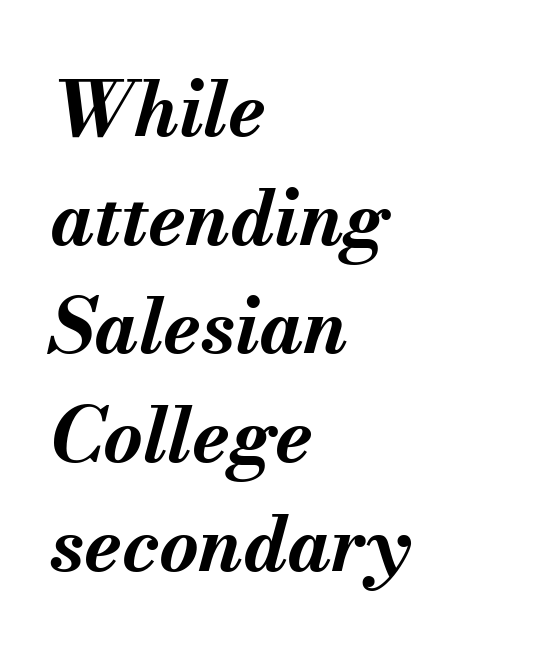
{"italic": "yes", "lean": "right", "slant_degrees": 13, "bold": "yes", "weight": "bold", "width": "normal", "stroke_contrast": "medium", "x_height": "small", "monospaced": "no", "underline": "no", "align": "left", "line_spacing": "normal", "line_spacing_ratio": 1.43, "letter_spacing": "normal", "letter_spacing_em": 0.0, "glyph_px": 76}
